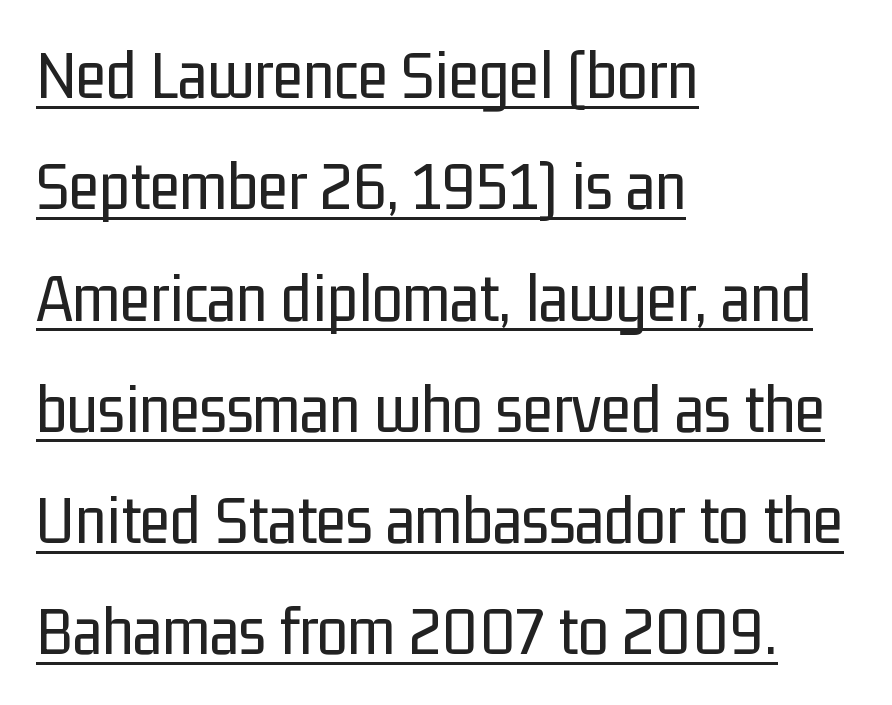
Alignment: flush left. Here the glyphs are tracked normally, forming tight word shapes. A typesetter would call this proportional, since set widths differ per character. Every stem runs plumb, perpendicular to the baseline. Students, observe the line beneath the letters — that is underlining. The space between consecutive lines is moderate.
